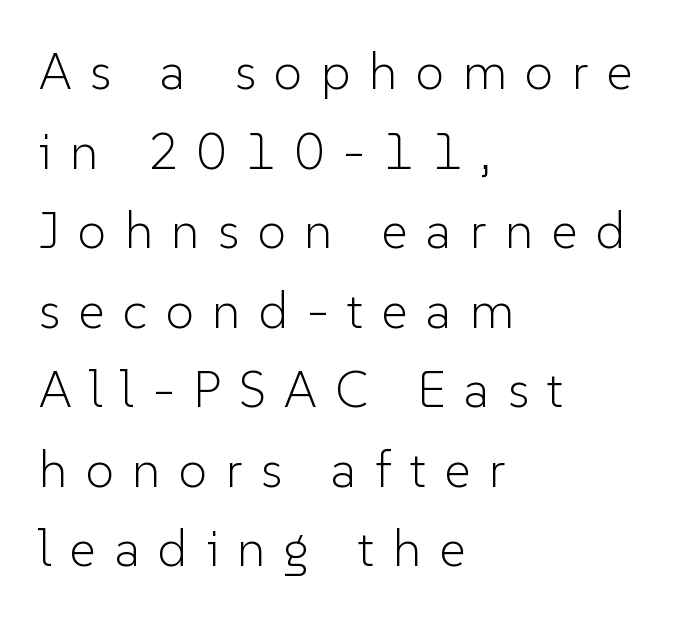
{"serif": "no", "italic": "no", "bold": "no", "weight": "light", "width": "normal", "stroke_contrast": "low", "x_height": "medium", "monospaced": "no", "underline": "no", "align": "left", "line_spacing": "normal", "line_spacing_ratio": 1.56, "letter_spacing": "wide", "letter_spacing_em": 0.36, "glyph_px": 51}
